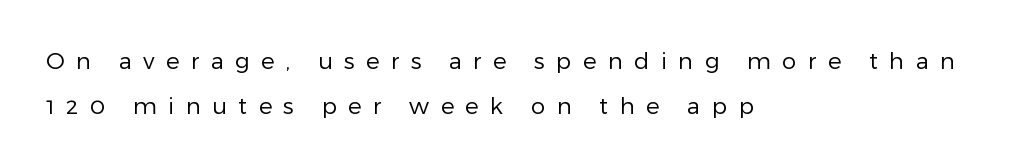
Notice the wide empty band between every row — that's loose leading. Rule under the text: the space is simply empty. There is plenty of visible air inserted between adjacent glyphs. Is the block centered? No — it sits flush against the left margin. Weight: in the light-to-regular range.
